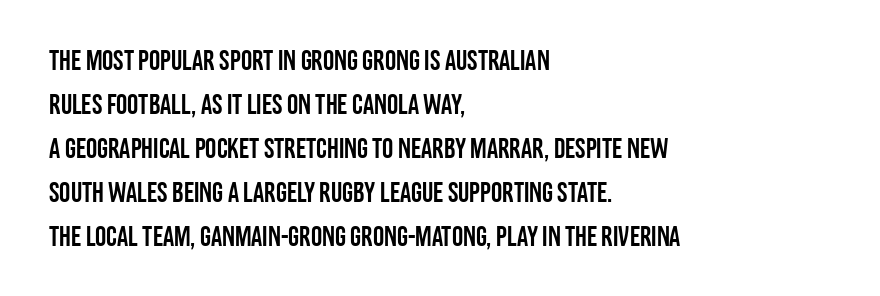
The image shows 28 px condensed sans-serif type, upright; set left-aligned, normal line spacing (1.57x), normal letter spacing, not underlined; low stroke contrast and a large x-height.
